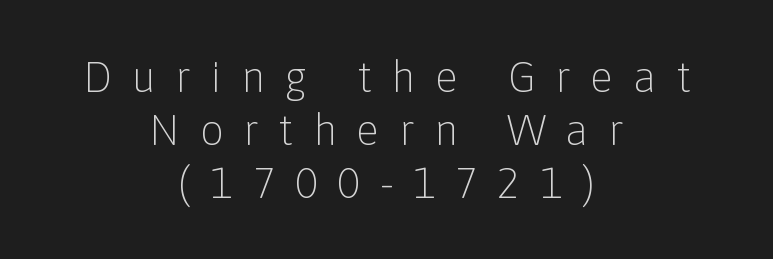
Q: Is the text bold? A: No.
Q: Is the text italic (slanted)? A: No, it is upright.
Q: Is the typeface a serif or a sans-serif typeface? A: Sans-serif.
Q: Is the text underlined? A: No.
Q: How is the paragraph aligned? A: Centered.
Q: Is the spacing between letters normal or unusually wide? A: Unusually wide.
Q: Width (condensed, normal, or wide)? A: Normal.
Q: Stroke contrast? A: Low.
Q: x-height? A: Medium.
Q: Monospaced? A: No.
